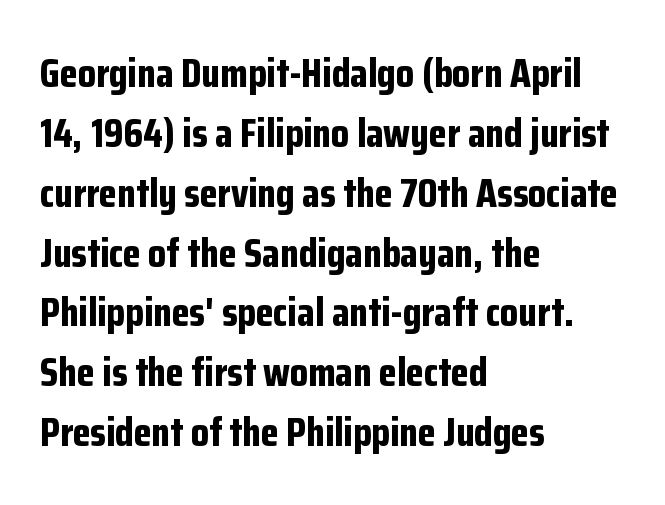
The image shows 41 px bold, condensed sans-serif type, upright; set left-aligned, normal line spacing (1.46x), normal letter spacing, not underlined; low stroke contrast and a medium x-height.
